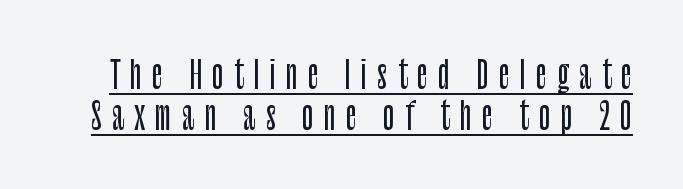
Q: Is the text italic (slanted)? A: No, it is upright.
Q: Is the typeface a serif or a sans-serif typeface? A: Sans-serif.
Q: Is the text underlined? A: Yes.
Q: Is the spacing between letters normal or unusually wide? A: Unusually wide.
Q: Is the spacing between lines tight, normal or loose? A: Tight.
Q: Width (condensed, normal, or wide)? A: Condensed.
Q: Stroke contrast? A: Low.
Q: x-height? A: Large.
Q: Monospaced? A: No.
